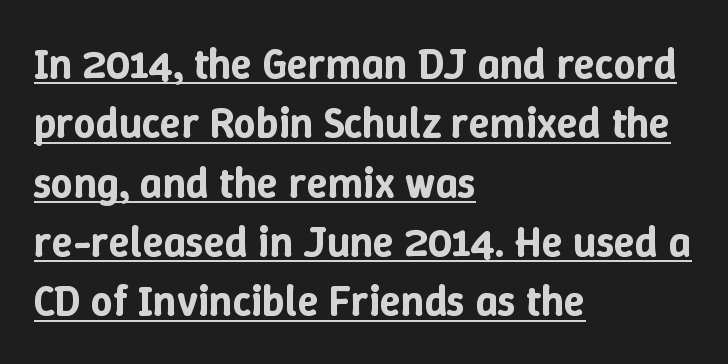
The image shows 43 px text type, upright; set left-aligned, normal line spacing (1.38x), normal letter spacing, underlined; low stroke contrast and a medium x-height.
